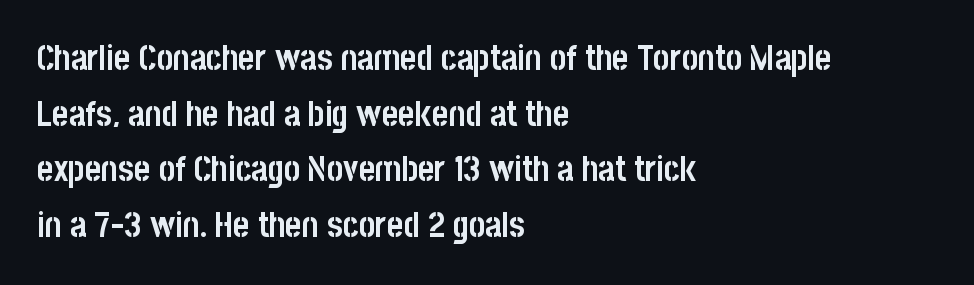
The image shows 35 px semibold, condensed sans-serif type, upright; set left-aligned, normal line spacing (1.59x), normal letter spacing, not underlined; low stroke contrast and a large x-height.
